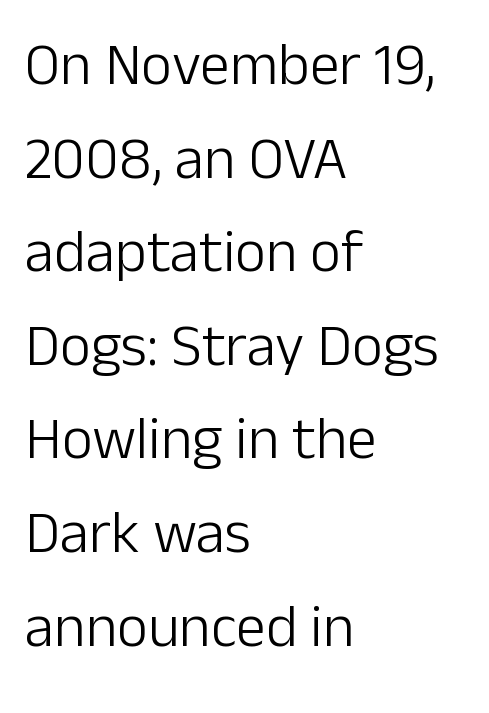
The image shows 60 px light sans-serif type, upright; set left-aligned, normal line spacing (1.56x), normal letter spacing, not underlined; low stroke contrast and a medium x-height.
